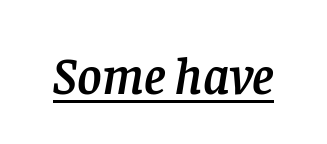
The image shows 53 px serif type, italic (leaning right); set normal letter spacing, underlined; low stroke contrast and a large x-height.
